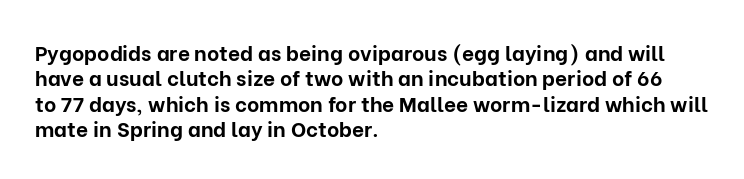
{"italic": "no", "bold": "yes", "underline": "no", "align": "left", "line_spacing_ratio": 1.21, "letter_spacing": "normal", "letter_spacing_em": 0.0, "glyph_px": 21}
